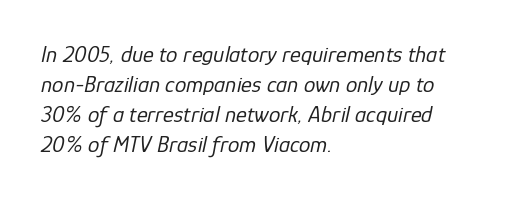
{"italic": "yes", "lean": "right", "slant_degrees": 12, "bold": "no", "underline": "no", "align": "left", "line_spacing": "normal", "line_spacing_ratio": 1.3, "letter_spacing": "normal", "letter_spacing_em": 0.0, "glyph_px": 23}
